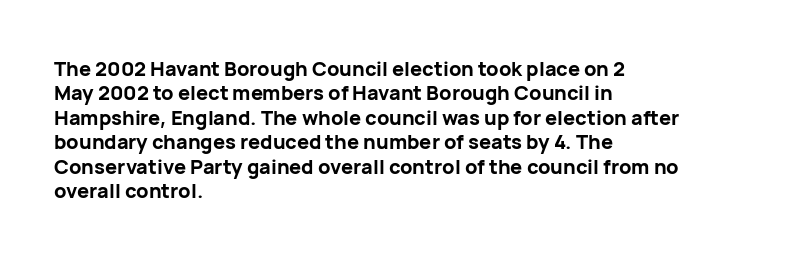
In terms of weight, the rendering is a true, heavy bold. In CSS terms this would be text-align: left. This rendering leaves character spacing at its baseline value. Honestly, there is no underline to notice here at all. The typography opts for an upright posture over an oblique one.
